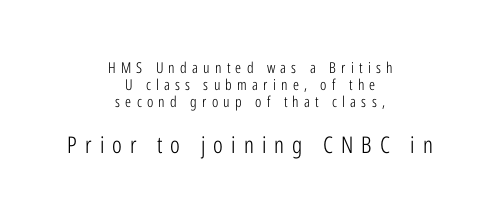
The passage shown has open, widely tracked lettering throughout. In CSS terms this would be text-align: center. This is roman type, the default non-slanted kind. This sample trades vertical openness for compactness between lines. Character size in the trailing block exceeds that of the leading block. The area under the type is left untouched.
